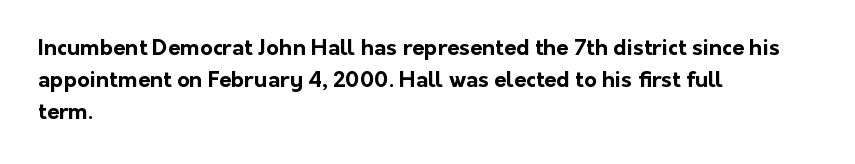
Q: Is the text bold? A: Yes.
Q: Is the text italic (slanted)? A: No, it is upright.
Q: Is the text underlined? A: No.
Q: How is the paragraph aligned? A: Left-aligned.
Q: Is the spacing between letters normal or unusually wide? A: Normal.
Q: Is the spacing between lines tight, normal or loose? A: Normal.
